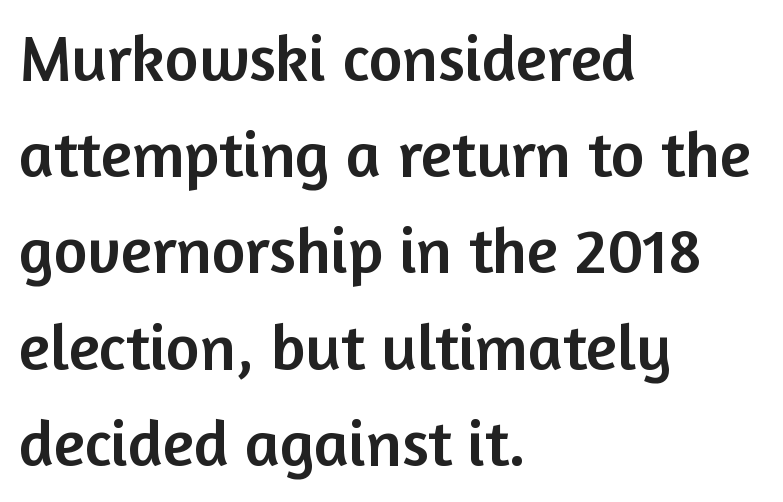
The image shows 65 px sans-serif type, upright; set left-aligned, normal line spacing (1.48x), normal letter spacing, not underlined; low stroke contrast and a medium x-height.
